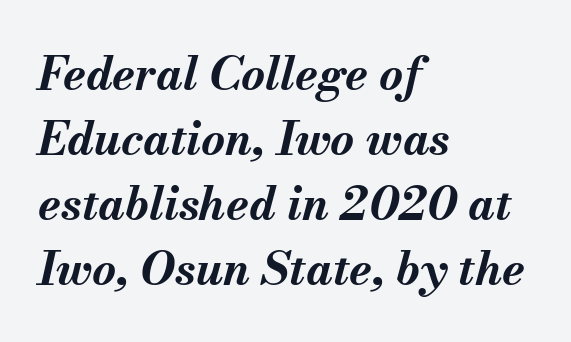
Compared with typical paragraphs, the rows here are spaced about the same. Varying glyph widths throughout — classic text-font behaviour. What weight is shown? A full bold with thick strokes. Looking at the ascenders, they clearly lean. The gap between lines stays unmarked.
